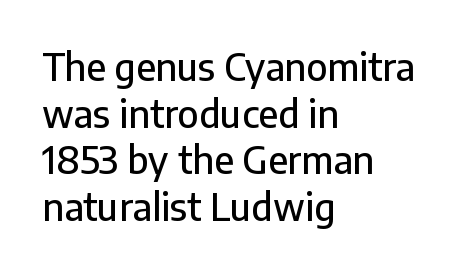
The image shows 37 px sans-serif type, upright; set left-aligned, normal line spacing (1.26x), normal letter spacing, not underlined; low stroke contrast and a medium x-height.
